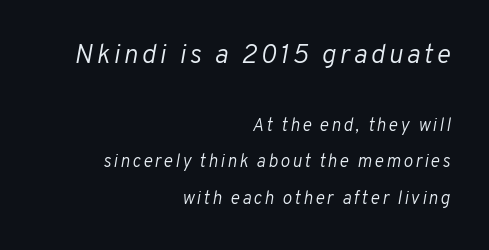
Q: Is the text bold? A: No.
Q: Is the text italic (slanted)? A: Yes, it leans right by about 10 degrees.
Q: Is the text underlined? A: No.
Q: How is the paragraph aligned? A: Right-aligned.
Q: Is the spacing between lines tight, normal or loose? A: Loose.
Q: Which block of text is set in a larger size, the first (top) or the second (bottom)? A: The first (top) one.
